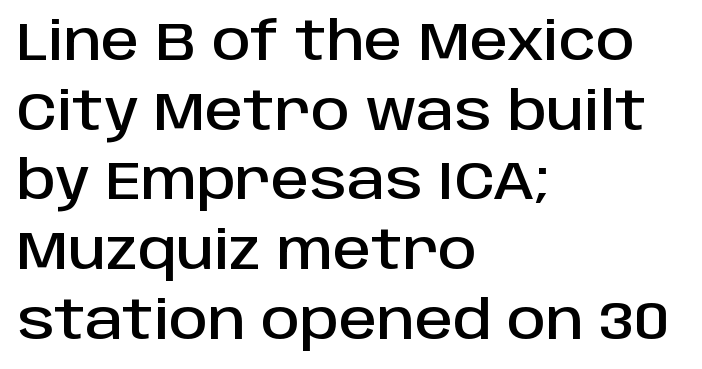
The foot of each line stays bare and open. Nope, not italic — everything's standing straight. Each line starts at the same left margin while the right side varies. A normal amount of white space separates one row of letters from the next.
